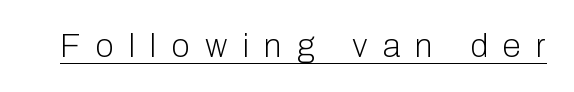
The image shows 33 px light sans-serif type, upright; set unusually wide letter spacing (+0.46 em), underlined; low stroke contrast and a medium x-height.
